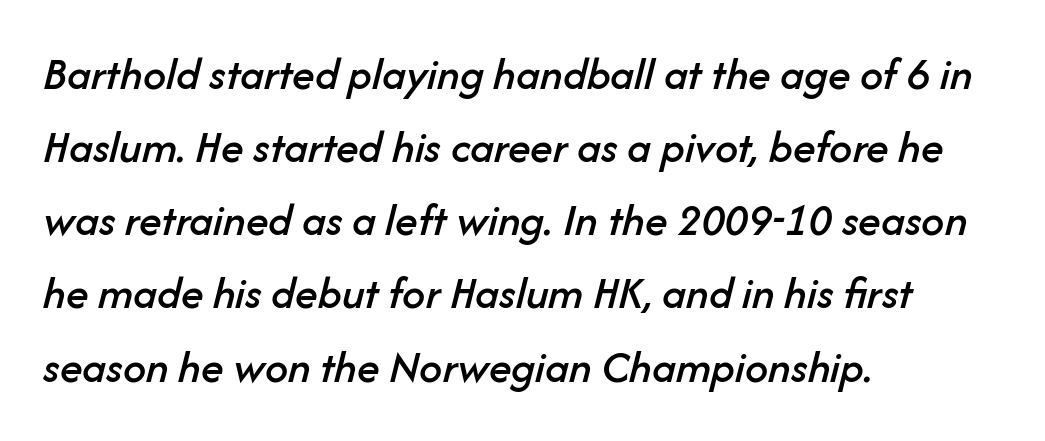
Yep, that's italic — everything's leaning. Interline gaps are of average width in this sample. A classic flush-left, rag-right setting is used for this passage. How are the letters spaced? Ordinarily, with no added tracking. Proportional: the letters do not fall into vertical columns.
